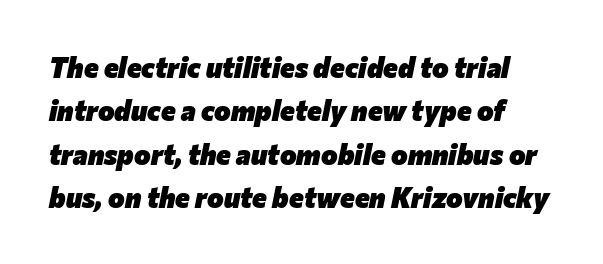
Q: Is the text bold? A: Yes.
Q: Is the text italic (slanted)? A: Yes, it leans right by about 12 degrees.
Q: Is the text underlined? A: No.
Q: Is the spacing between letters normal or unusually wide? A: Normal.
Q: Is the spacing between lines tight, normal or loose? A: Normal.
Q: Width (condensed, normal, or wide)? A: Normal.
Q: Stroke contrast? A: Low.
Q: x-height? A: Medium.
Q: Monospaced? A: No.
